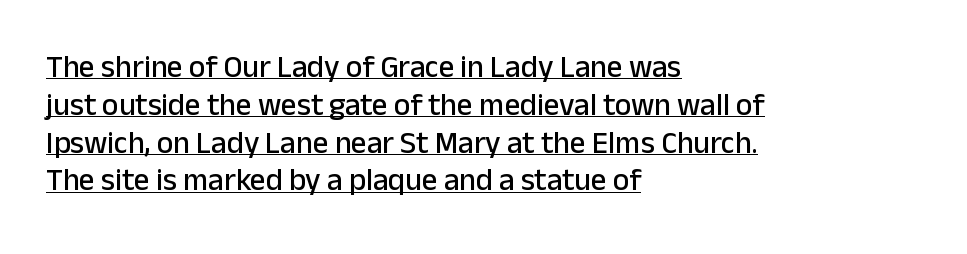
{"serif": "no", "italic": "no", "width": "normal", "stroke_contrast": "low", "x_height": "medium", "monospaced": "no", "underline": "yes", "align": "left", "line_spacing_ratio": 1.22, "letter_spacing": "normal", "letter_spacing_em": 0.0, "glyph_px": 31}
